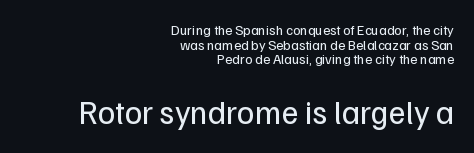
{"serif": "no", "italic": "no", "bold": "no", "weight": "regular", "width": "normal", "stroke_contrast": "low", "x_height": "medium", "monospaced": "no", "underline": "no", "align": "right", "line_spacing": "tight", "line_spacing_ratio": 1.04, "letter_spacing": "normal", "letter_spacing_em": 0.0, "larger_block": "second", "size_ratio": 2.36, "glyph_px": 33}
